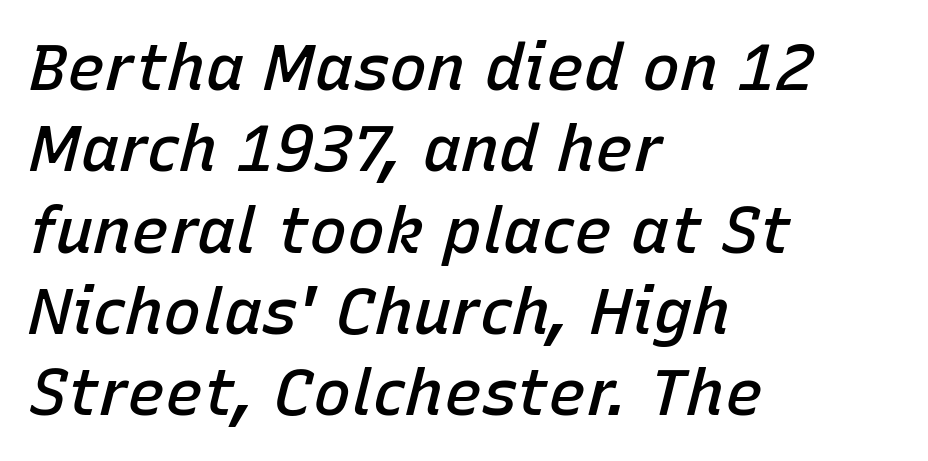
Q: Is the text bold? A: Semi-bold.
Q: Is the text italic (slanted)? A: Yes, it leans right by about 15 degrees.
Q: Is the text underlined? A: No.
Q: How is the paragraph aligned? A: Left-aligned.
Q: Is the spacing between letters normal or unusually wide? A: Normal.
Q: Is the spacing between lines tight, normal or loose? A: Normal.
Q: Width (condensed, normal, or wide)? A: Normal.
Q: Stroke contrast? A: Low.
Q: x-height? A: Medium.
Q: Monospaced? A: No.
